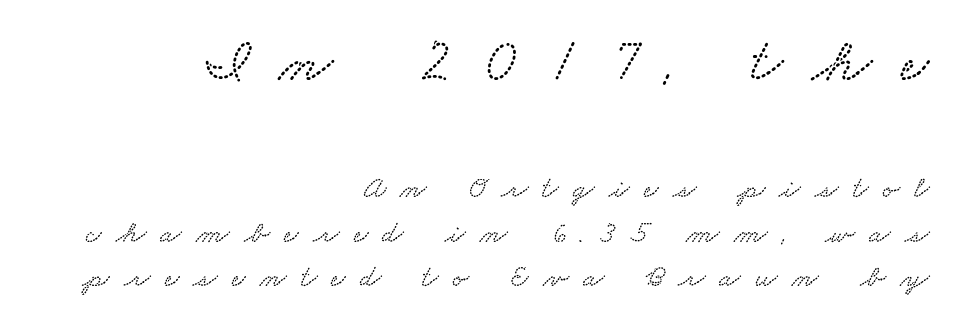
{"width": "wide", "stroke_contrast": "low", "x_height": "small", "monospaced": "no", "underline": "no", "align": "right", "line_spacing": "normal", "line_spacing_ratio": 1.43, "letter_spacing": "wide", "letter_spacing_em": 0.46, "larger_block": "first", "size_ratio": 2.0, "glyph_px": 62}
